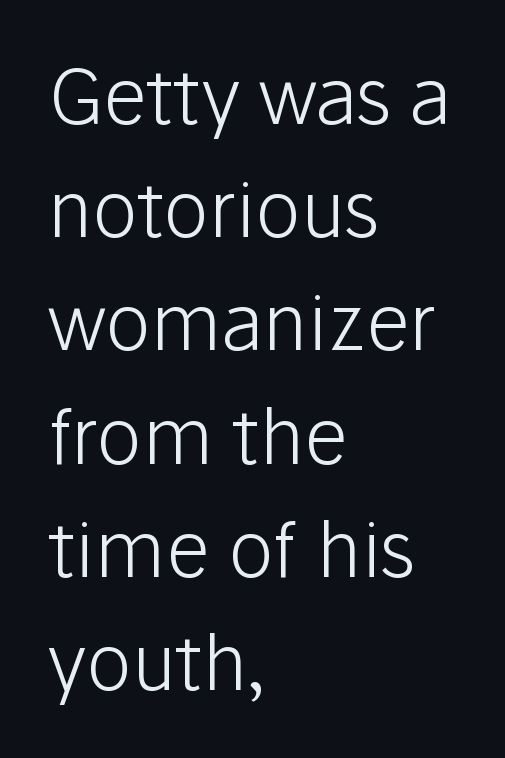
The image shows 76 px light sans-serif type, upright; set left-aligned, normal line spacing (1.49x), normal letter spacing, not underlined; low stroke contrast and a medium x-height.
